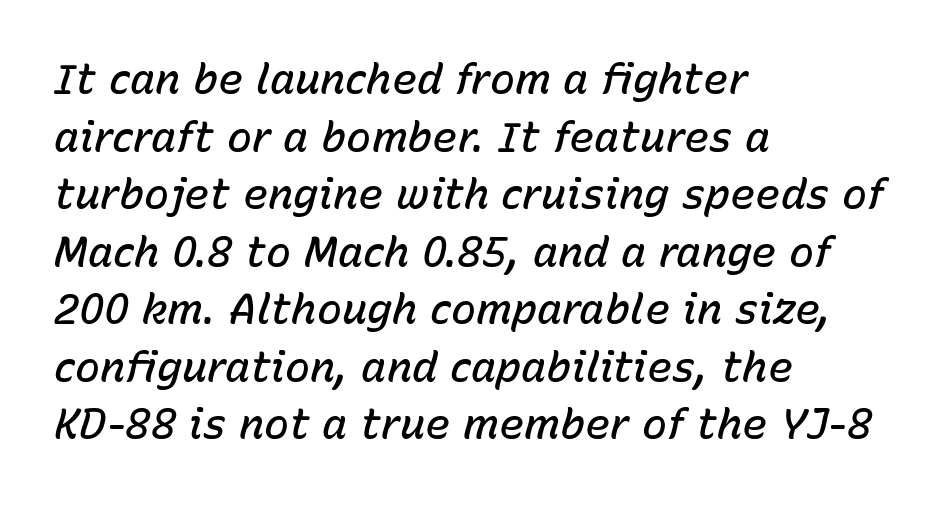
The image shows 42 px semibold type, italic (leaning right); set left-aligned, normal line spacing (1.37x), normal letter spacing, not underlined; low stroke contrast and a medium x-height.
